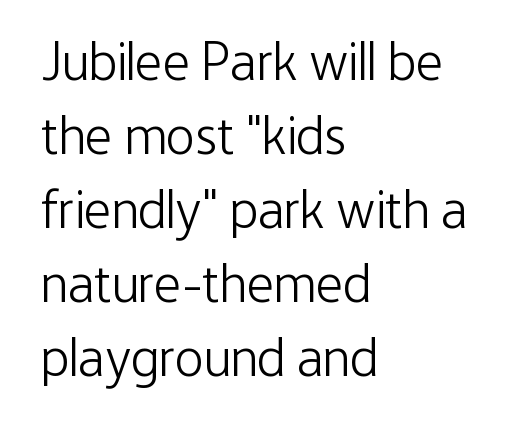
This rendering leaves character spacing at its baseline value. Leading: standard. Typeset ragged right — the left edge is the straight one. A quiet, ordinary-to-light weight characterises the typeface.
